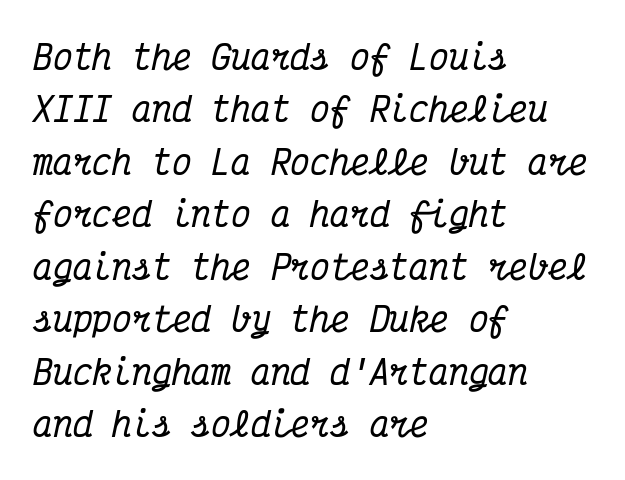
The image shows 33 px condensed serif type, italic (leaning right), monospaced; set left-aligned, normal line spacing (1.59x), normal letter spacing, not underlined; medium stroke contrast and a medium x-height.
